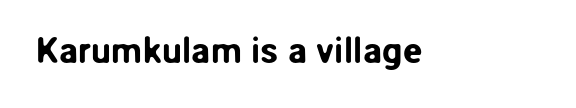
You could not count columns in this text — the font is proportionally spaced. This is roman type, the default non-slanted kind. Short note: letters normally spaced. Clear beneath every line of the passage. Font category for this specimen: sans-serif.
